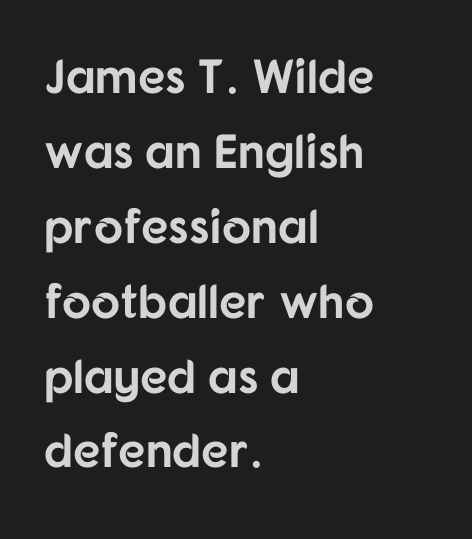
A typesetter would call this zero additional tracking. The block of text has a typical density, with ordinary space between rows. Typographically, this falls in the sans-serif category. The passage is arranged the way most books set body copy — flush left. The axis of the letterforms is exactly vertical. Underline: absent.
